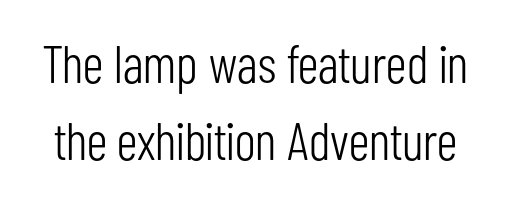
{"serif": "no", "italic": "no", "bold": "no", "weight": "light", "width": "condensed", "stroke_contrast": "low", "x_height": "medium", "monospaced": "no", "underline": "no", "line_spacing": "normal", "line_spacing_ratio": 1.45, "letter_spacing": "normal", "letter_spacing_em": 0.0, "glyph_px": 53}
